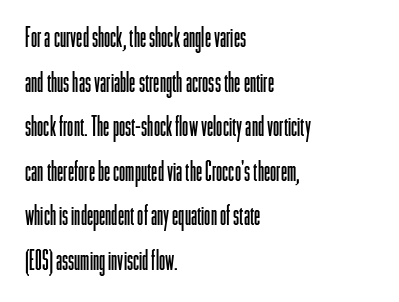
{"serif": "no", "italic": "no", "bold": "no", "weight": "light", "width": "condensed", "stroke_contrast": "low", "x_height": "medium", "monospaced": "no", "underline": "no", "align": "left", "line_spacing": "normal", "line_spacing_ratio": 1.59, "letter_spacing": "normal", "letter_spacing_em": 0.0, "glyph_px": 28}
